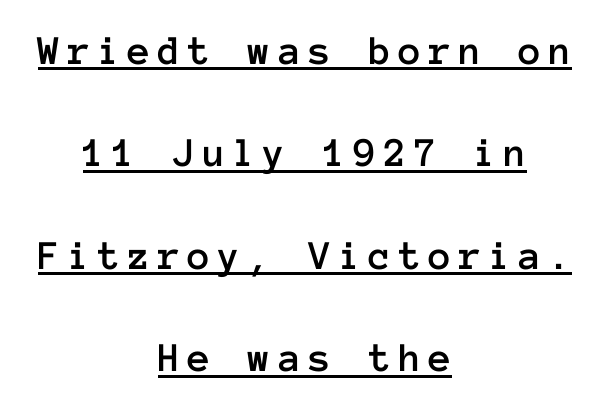
Q: Is the text italic (slanted)? A: No, it is upright.
Q: Is the text underlined? A: Yes.
Q: How is the paragraph aligned? A: Centered.
Q: Is the spacing between lines tight, normal or loose? A: Loose.
Q: Width (condensed, normal, or wide)? A: Normal.
Q: Stroke contrast? A: Low.
Q: x-height? A: Medium.
Q: Monospaced? A: Yes.
